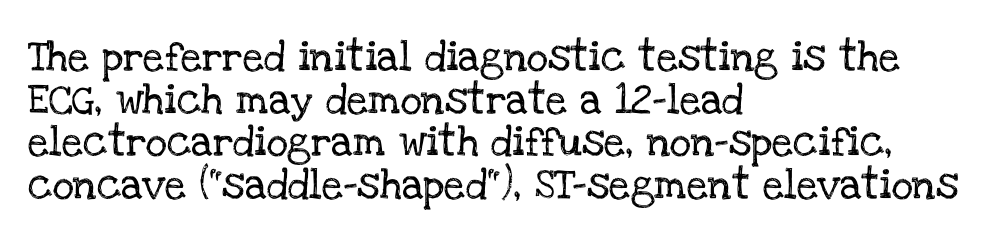
The image shows 30 px serif type, upright; set left-aligned, normal line spacing (1.42x), normal letter spacing, not underlined; low stroke contrast and a large x-height.
